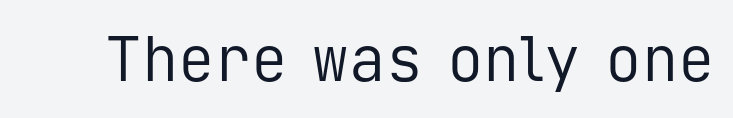
{"serif": "no", "italic": "no", "bold": "no", "weight": "regular", "width": "normal", "stroke_contrast": "low", "x_height": "medium", "monospaced": "yes", "underline": "no", "letter_spacing": "normal", "letter_spacing_em": 0.0, "glyph_px": 61}
